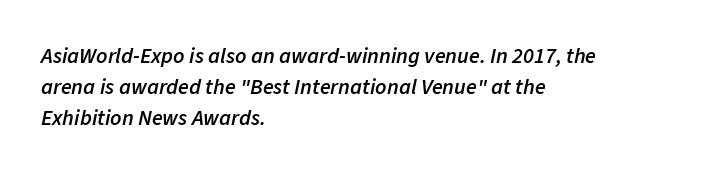
Summary of vertical rhythm: regular, with standard interline spacing. Each row of text sits above clean, open space. Italic: yes, the glyphs are oblique. Caption: multi-line text, flush left, ragged right.
